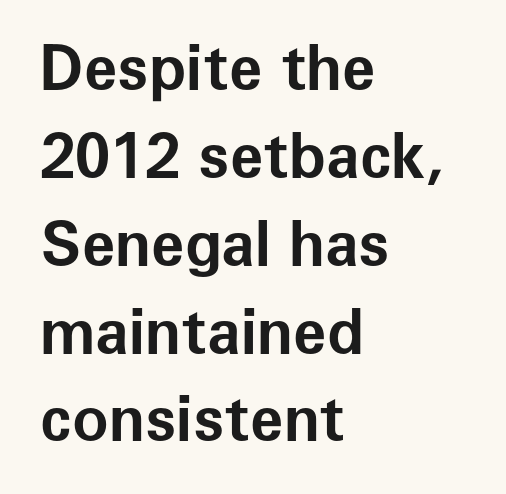
{"serif": "no", "italic": "no", "bold": "yes", "weight": "bold", "width": "normal", "stroke_contrast": "low", "x_height": "medium", "monospaced": "no", "underline": "no", "align": "left", "line_spacing": "normal", "line_spacing_ratio": 1.44, "letter_spacing": "normal", "letter_spacing_em": 0.0, "glyph_px": 61}
